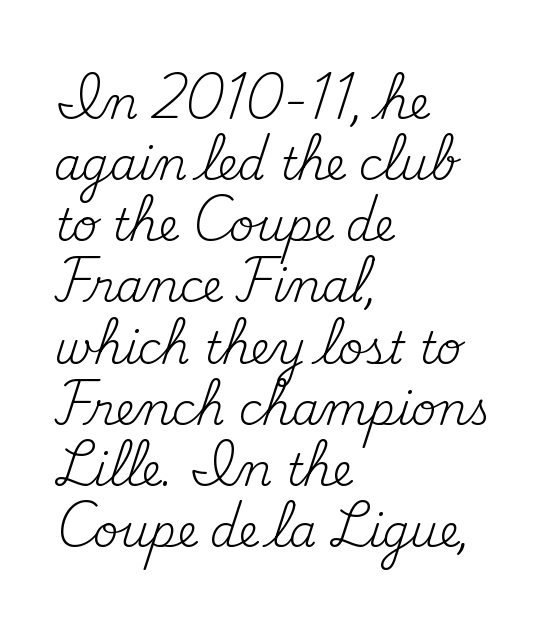
{"serif": "yes", "bold": "no", "weight": "regular", "width": "normal", "stroke_contrast": "medium", "x_height": "small", "monospaced": "no", "underline": "no", "align": "left", "line_spacing": "normal", "line_spacing_ratio": 1.39, "letter_spacing": "normal", "letter_spacing_em": 0.0, "glyph_px": 44}
